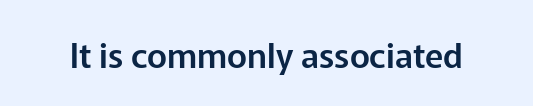
Q: Is the text italic (slanted)? A: No, it is upright.
Q: Is the typeface a serif or a sans-serif typeface? A: Sans-serif.
Q: Is the text underlined? A: No.
Q: Is the spacing between letters normal or unusually wide? A: Normal.
Q: Width (condensed, normal, or wide)? A: Normal.
Q: Stroke contrast? A: Low.
Q: x-height? A: Medium.
Q: Monospaced? A: No.
